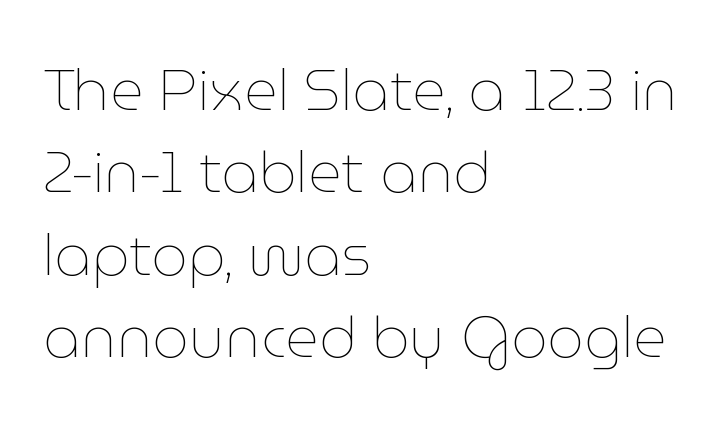
The image shows 58 px thin type, upright; set left-aligned, normal line spacing (1.42x), normal letter spacing, not underlined; low stroke contrast and a medium x-height.
